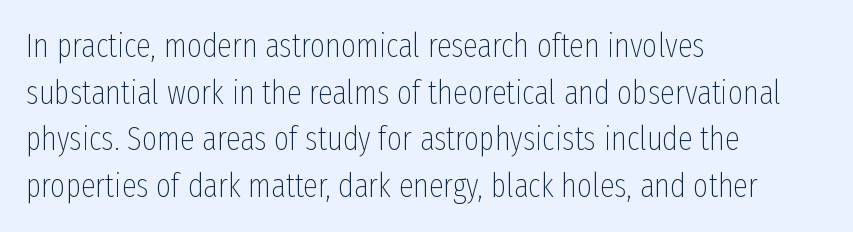
{"serif": "no", "italic": "no", "bold": "no", "weight": "thin", "width": "condensed", "stroke_contrast": "low", "x_height": "medium", "monospaced": "no", "underline": "no", "align": "left", "line_spacing": "normal", "line_spacing_ratio": 1.41, "letter_spacing": "normal", "letter_spacing_em": 0.0, "glyph_px": 33}
